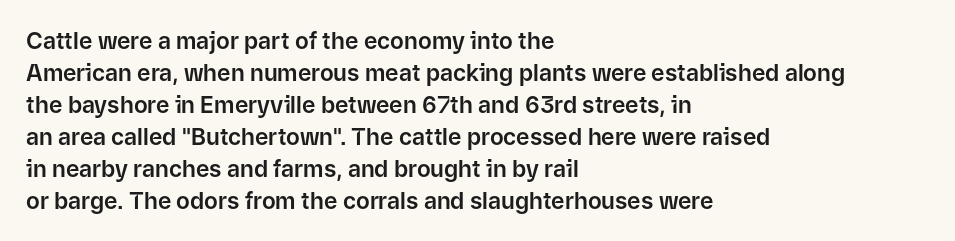
The image shows 23 px text type, upright; set left-aligned, normal line spacing (1.39x), normal letter spacing, not underlined.
